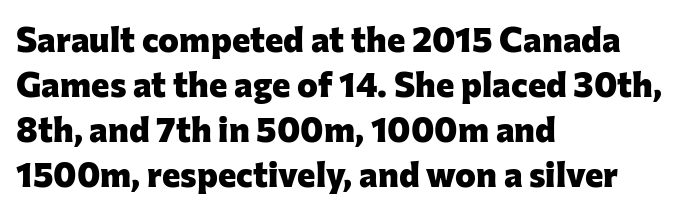
{"serif": "no", "italic": "no", "bold": "yes", "weight": "heavy", "width": "normal", "stroke_contrast": "low", "x_height": "medium", "monospaced": "no", "underline": "no", "align": "left", "line_spacing": "normal", "line_spacing_ratio": 1.29, "letter_spacing": "normal", "letter_spacing_em": 0.0, "glyph_px": 35}
